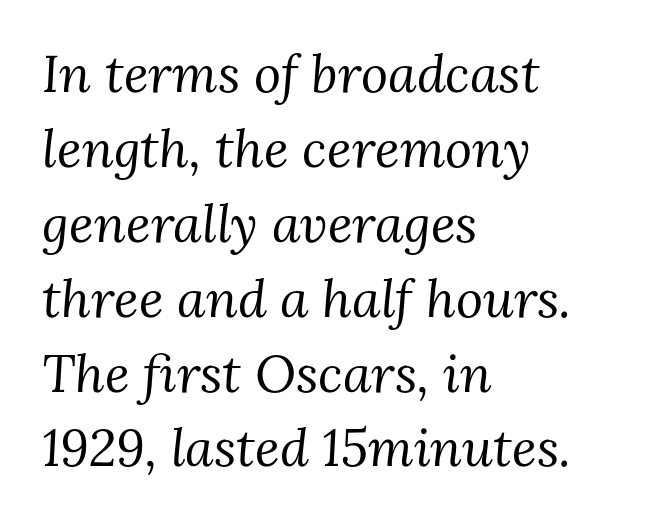
The image shows 52 px regular-weight serif type, italic (leaning right); set left-aligned, normal line spacing (1.44x), normal letter spacing, not underlined; medium stroke contrast and a medium x-height.
